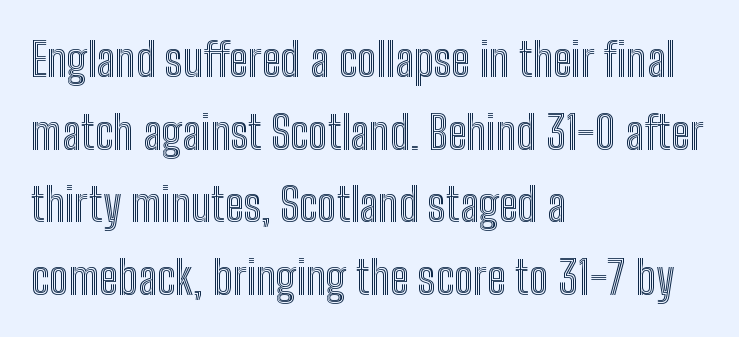
Q: Is the text italic (slanted)? A: No, it is upright.
Q: Is the text underlined? A: No.
Q: How is the paragraph aligned? A: Left-aligned.
Q: Is the spacing between letters normal or unusually wide? A: Normal.
Q: Is the spacing between lines tight, normal or loose? A: Normal.
Q: Width (condensed, normal, or wide)? A: Condensed.
Q: x-height? A: Medium.
Q: Monospaced? A: No.
